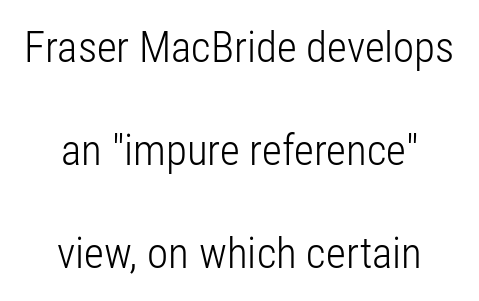
{"serif": "no", "italic": "no", "bold": "no", "weight": "light", "width": "condensed", "stroke_contrast": "low", "x_height": "medium", "monospaced": "no", "underline": "no", "align": "center", "line_spacing": "loose", "line_spacing_ratio": 2.39, "letter_spacing": "normal", "letter_spacing_em": 0.0, "glyph_px": 43}
